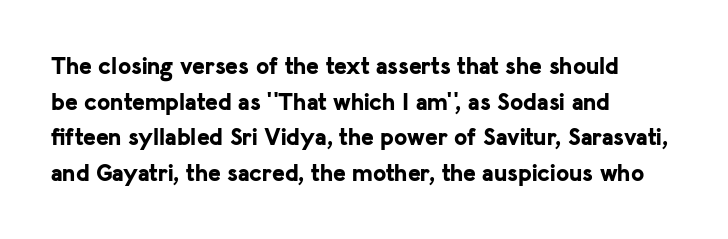
{"italic": "no", "bold": "yes", "underline": "no", "align": "left", "line_spacing": "normal", "line_spacing_ratio": 1.48, "letter_spacing": "normal", "letter_spacing_em": 0.0, "glyph_px": 24}
